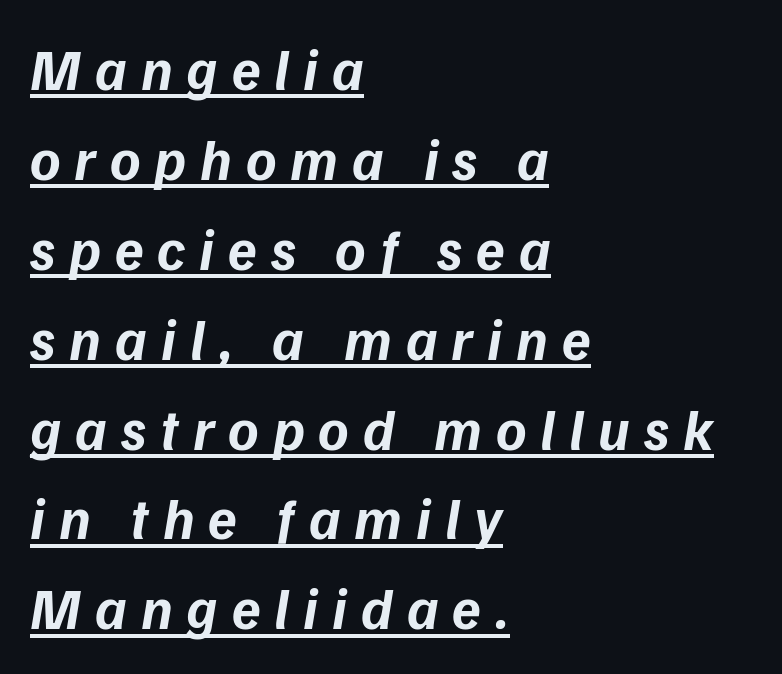
{"italic": "yes", "lean": "right", "slant_degrees": 9, "bold": "yes", "weight": "bold", "width": "normal", "stroke_contrast": "low", "x_height": "medium", "monospaced": "no", "underline": "yes", "align": "left", "line_spacing": "normal", "line_spacing_ratio": 1.55, "letter_spacing": "wide", "letter_spacing_em": 0.24, "glyph_px": 58}
